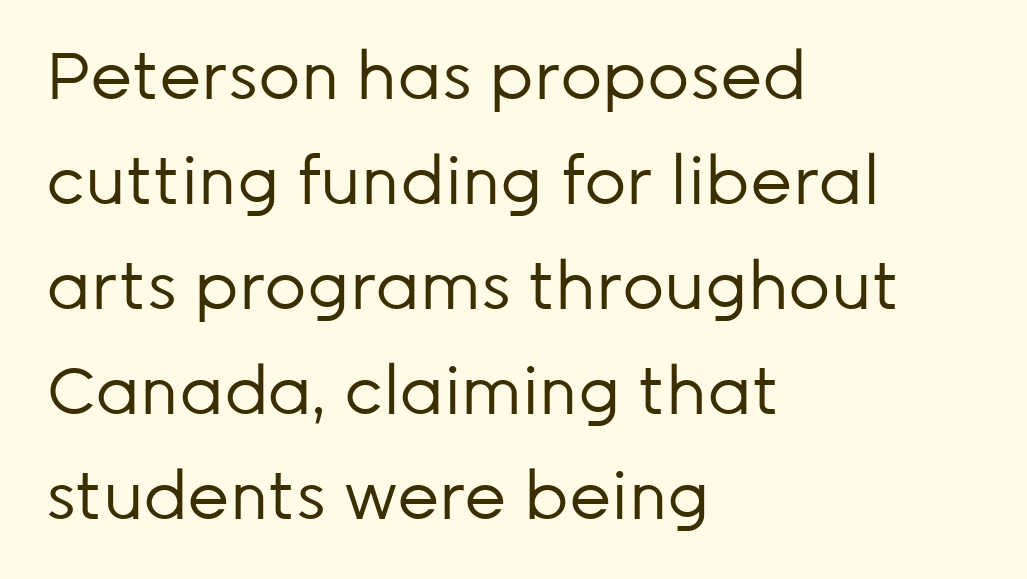
{"serif": "no", "italic": "no", "bold": "no", "weight": "regular", "width": "normal", "stroke_contrast": "low", "x_height": "medium", "monospaced": "no", "underline": "no", "align": "left", "line_spacing": "normal", "line_spacing_ratio": 1.59, "letter_spacing": "normal", "letter_spacing_em": 0.0, "glyph_px": 66}
